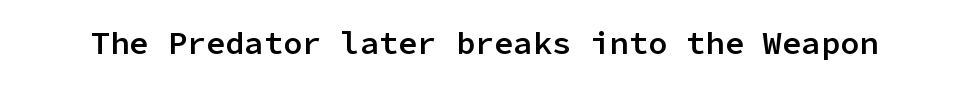
The image shows 32 px semibold sans-serif type, upright, monospaced; set normal letter spacing, not underlined; low stroke contrast and a medium x-height.
